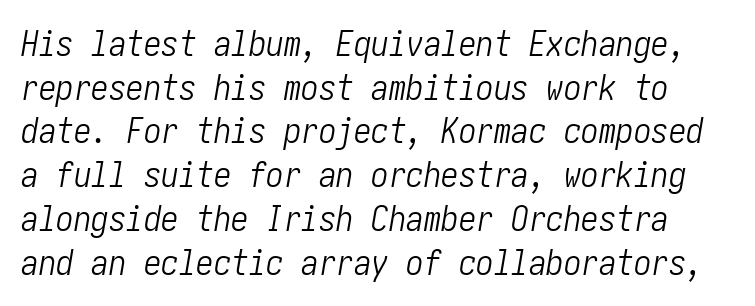
The image shows 35 px light, condensed type, italic (leaning right); set normal line spacing (1.25x), normal letter spacing, not underlined; low stroke contrast and a medium x-height.
